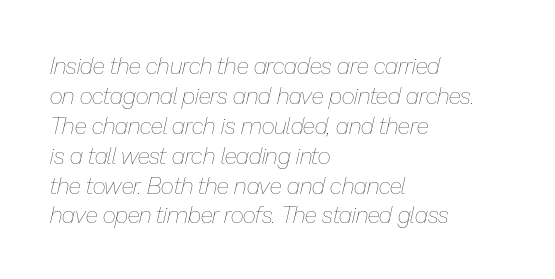
The image shows 23 px text type, italic (leaning right); set left-aligned, normal line spacing (1.3x), normal letter spacing, not underlined.
